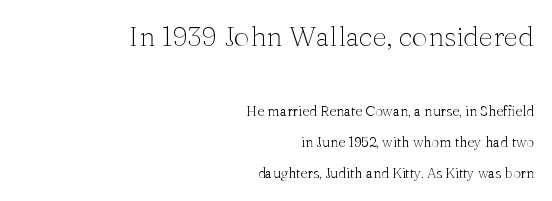
{"serif": "yes", "italic": "no", "bold": "no", "weight": "thin", "width": "normal", "stroke_contrast": "medium", "x_height": "medium", "monospaced": "no", "underline": "no", "align": "right", "line_spacing": "loose", "line_spacing_ratio": 2.21, "letter_spacing": "normal", "letter_spacing_em": 0.0, "larger_block": "first", "size_ratio": 2.0, "glyph_px": 28}
